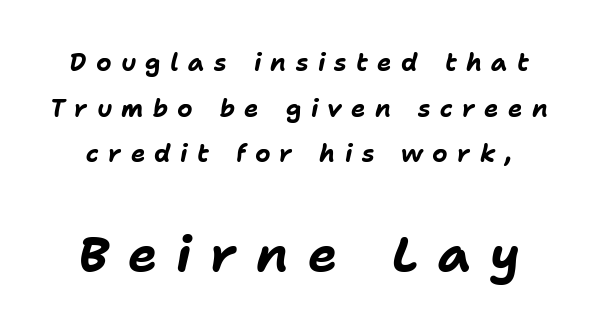
{"italic": "yes", "lean": "right", "slant_degrees": 11, "bold": "yes", "weight": "bold", "width": "normal", "stroke_contrast": "low", "x_height": "medium", "monospaced": "no", "underline": "no", "line_spacing": "loose", "line_spacing_ratio": 1.9, "letter_spacing": "wide", "letter_spacing_em": 0.39, "larger_block": "second", "size_ratio": 2.04, "glyph_px": 49}
